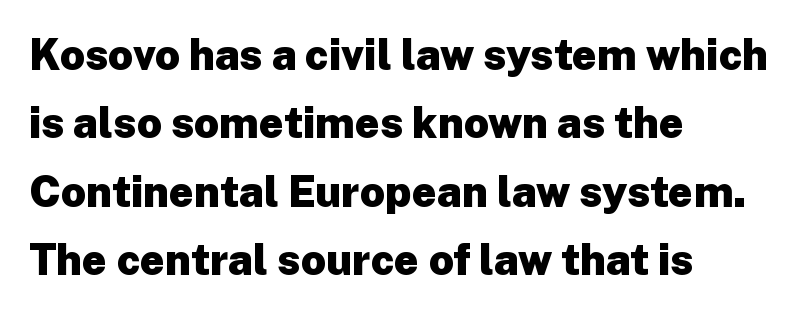
{"serif": "no", "italic": "no", "bold": "yes", "weight": "heavy", "width": "normal", "stroke_contrast": "low", "x_height": "medium", "monospaced": "no", "underline": "no", "align": "left", "line_spacing": "normal", "line_spacing_ratio": 1.59, "letter_spacing": "normal", "letter_spacing_em": 0.0, "glyph_px": 43}
